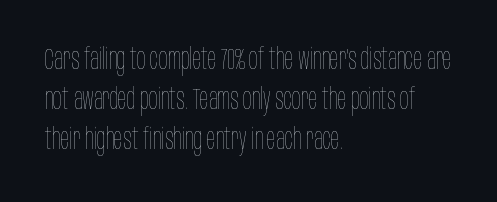
The typography opts for an upright posture over an oblique one. Here the designer chose a conventional face with non-uniform glyph widths. Bold? No — there's no thickening of the strokes. Bare-footed words on every line.
